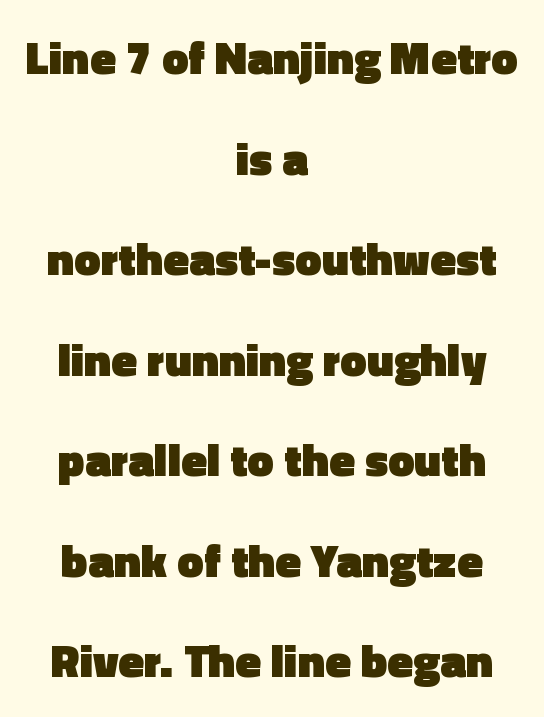
Q: Is the text bold? A: Yes.
Q: Is the text italic (slanted)? A: No, it is upright.
Q: Is the typeface a serif or a sans-serif typeface? A: Sans-serif.
Q: Is the text underlined? A: No.
Q: How is the paragraph aligned? A: Centered.
Q: Is the spacing between letters normal or unusually wide? A: Normal.
Q: Is the spacing between lines tight, normal or loose? A: Loose.
Q: Width (condensed, normal, or wide)? A: Normal.
Q: x-height? A: Medium.
Q: Monospaced? A: No.
